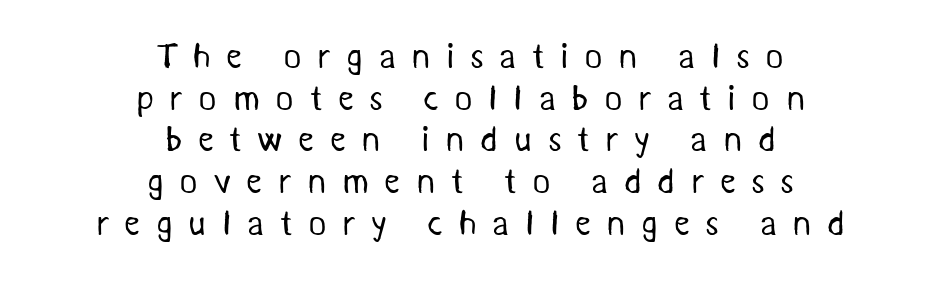
{"serif": "no", "bold": "no", "weight": "regular", "width": "normal", "stroke_contrast": "medium", "x_height": "medium", "monospaced": "no", "underline": "no", "align": "center", "line_spacing_ratio": 1.19, "letter_spacing": "wide", "letter_spacing_em": 0.44, "glyph_px": 35}
